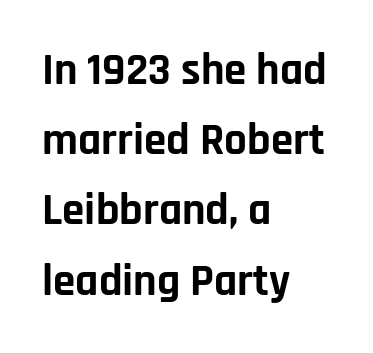
The image shows 45 px bold sans-serif type, upright; set left-aligned, normal line spacing (1.56x), normal letter spacing, not underlined; low stroke contrast and a large x-height.
